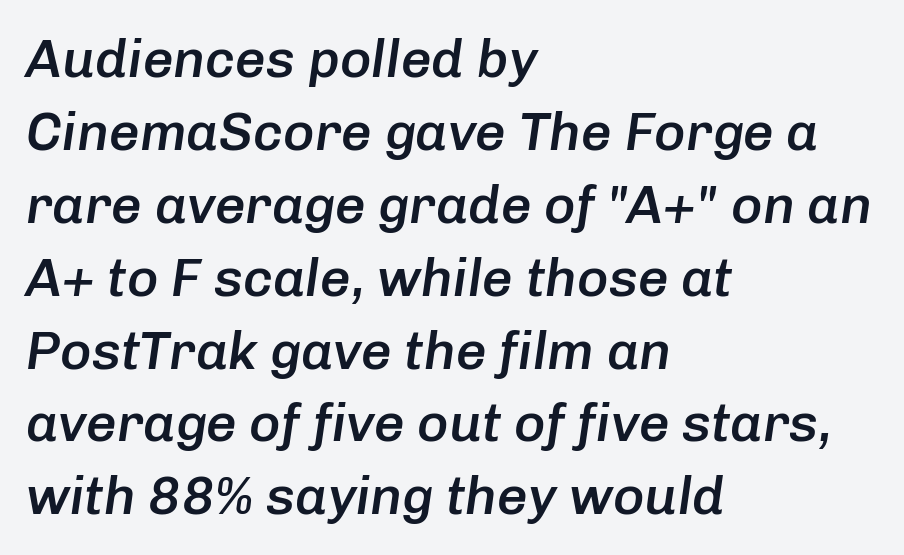
Character widths vary here, with narrow letters taking less room than wide ones. The area under the type is left untouched. The typography opts for an oblique posture over an upright one. Summary of weight: moderately heavy, a semibold.
